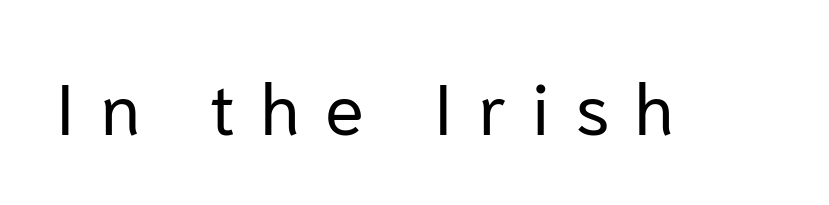
The lettering holds an erect, upright posture throughout. Does extra space separate the letters? Yes, quite a lot of it. The foot of each line stays bare and open. Vertical stems look standard width or narrower in stroke.
